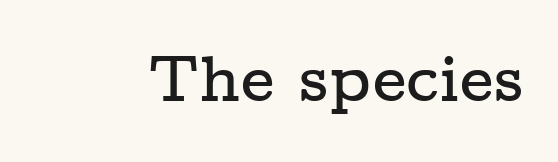
{"serif": "yes", "italic": "no", "width": "wide", "stroke_contrast": "low", "x_height": "medium", "monospaced": "no", "underline": "no", "letter_spacing": "normal", "letter_spacing_em": 0.0, "glyph_px": 65}
